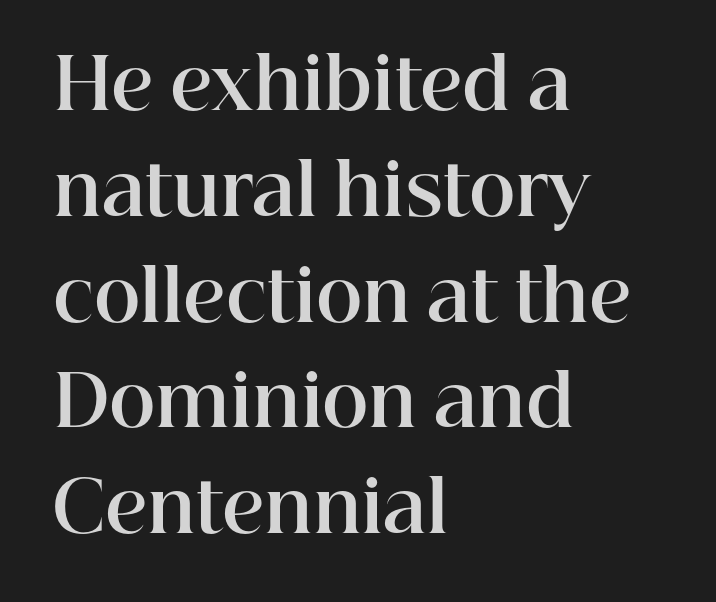
{"serif": "yes", "italic": "no", "bold": "yes", "weight": "bold", "width": "normal", "stroke_contrast": "high", "x_height": "medium", "monospaced": "no", "underline": "no", "align": "left", "line_spacing": "normal", "line_spacing_ratio": 1.49, "letter_spacing": "normal", "letter_spacing_em": 0.0, "glyph_px": 71}
